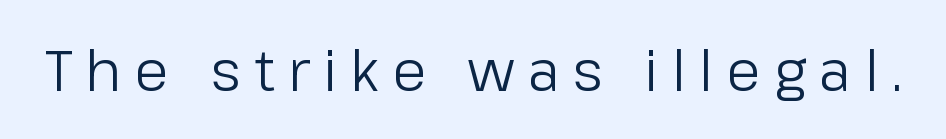
Students, note that the glyphs here are deliberately spaced far apart. Are there feet on the stems? There aren't — it's a sans. You could not count columns in this text — the font is proportionally spaced. A clean baseline with only descenders dipping below it. A typesetter would mark this as roman, not italic. This is not heavy type; no bold has been used.
